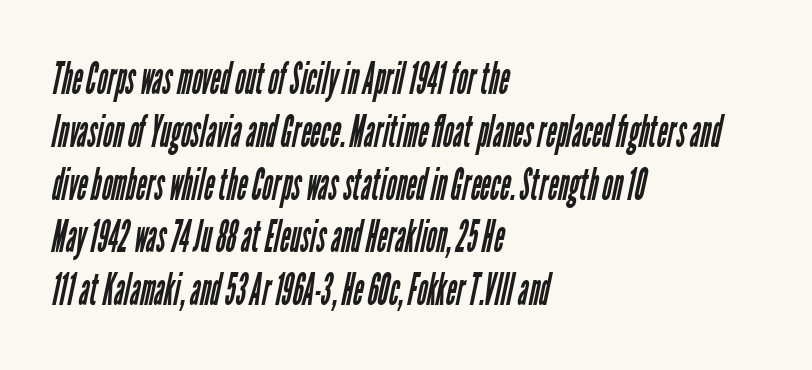
{"serif": "no", "bold": "no", "weight": "regular", "width": "condensed", "stroke_contrast": "low", "x_height": "medium", "monospaced": "no", "underline": "no", "align": "left", "line_spacing_ratio": 1.2, "letter_spacing": "normal", "letter_spacing_em": 0.0, "glyph_px": 44}
